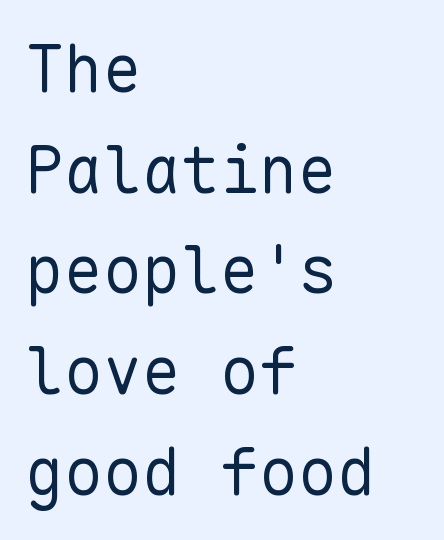
The image shows 65 px regular-weight sans-serif type, upright, monospaced; set left-aligned, normal line spacing (1.55x), normal letter spacing, not underlined; low stroke contrast and a medium x-height.
